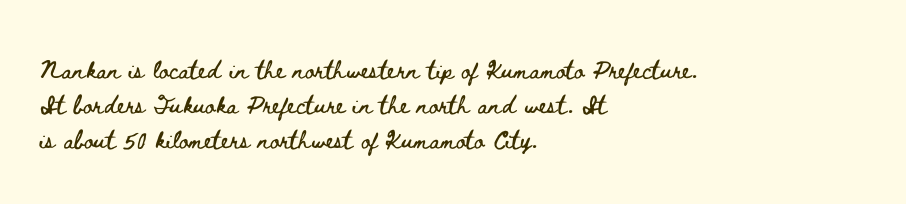
Q: Is the text italic (slanted)? A: Yes.
Q: Is the text underlined? A: No.
Q: How is the paragraph aligned? A: Left-aligned.
Q: Is the spacing between letters normal or unusually wide? A: Normal.
Q: Is the spacing between lines tight, normal or loose? A: Normal.
